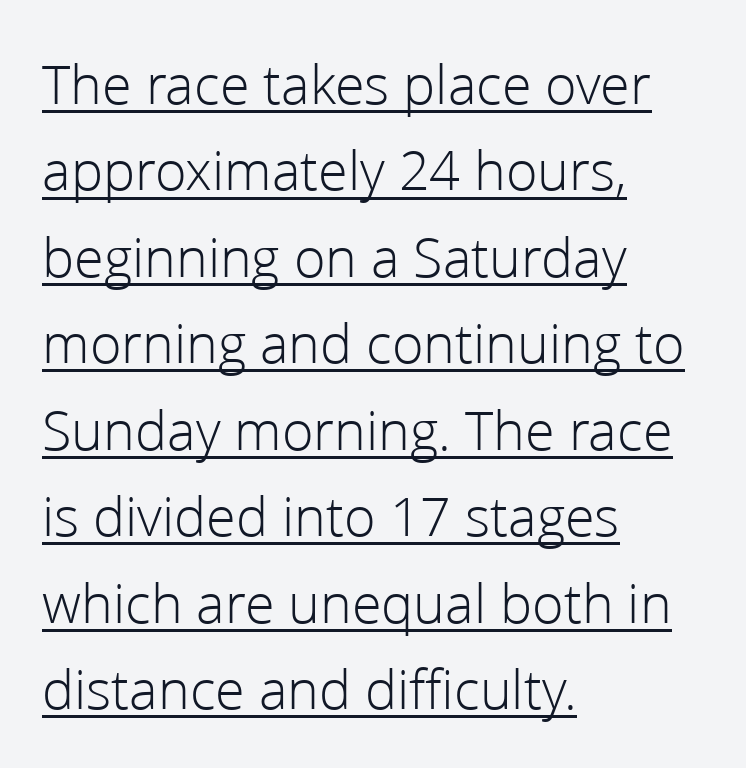
{"serif": "no", "italic": "no", "bold": "no", "weight": "light", "width": "normal", "stroke_contrast": "low", "x_height": "medium", "monospaced": "no", "underline": "yes", "align": "left", "line_spacing": "normal", "line_spacing_ratio": 1.49, "letter_spacing": "normal", "letter_spacing_em": 0.0, "glyph_px": 58}
